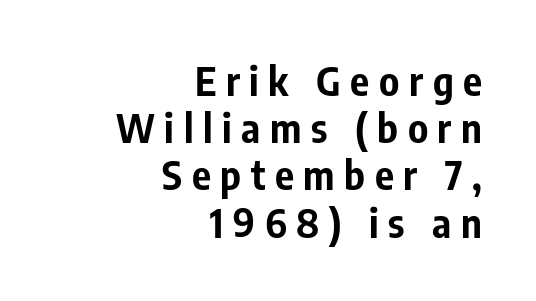
This sample uses a sans-serif face. Each word looks stretched out because of the extra space between its letters. Heavy-handed strokes throughout: this text is bold. Honestly, there is no underline to notice here at all. Designer's note — italics off, roman on. These lines stack with their right ends in a neat column.
